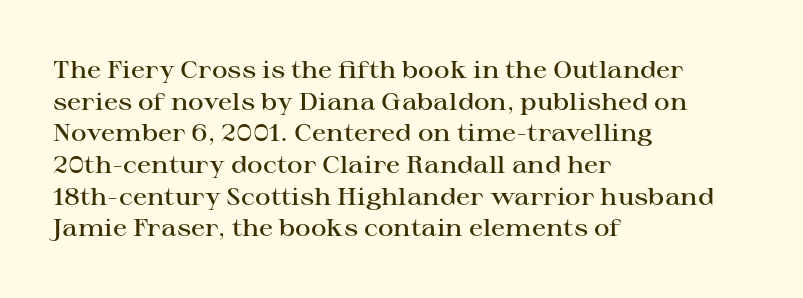
{"italic": "no", "bold": "semi", "underline": "no", "align": "left", "line_spacing": "normal", "line_spacing_ratio": 1.32, "letter_spacing": "normal", "letter_spacing_em": 0.0, "glyph_px": 24}
